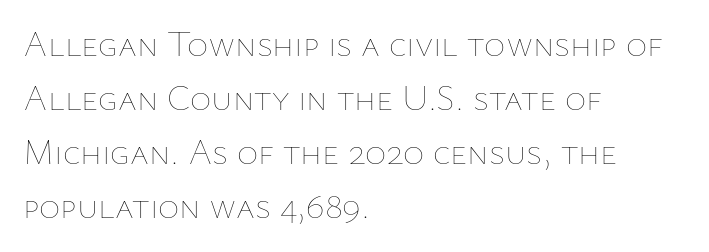
Q: Is the text bold? A: No.
Q: Is the text italic (slanted)? A: No, it is upright.
Q: Is the text underlined? A: No.
Q: How is the paragraph aligned? A: Left-aligned.
Q: Is the spacing between letters normal or unusually wide? A: Normal.
Q: Is the spacing between lines tight, normal or loose? A: Normal.
Q: Width (condensed, normal, or wide)? A: Normal.
Q: Stroke contrast? A: Low.
Q: x-height? A: Medium.
Q: Monospaced? A: No.
